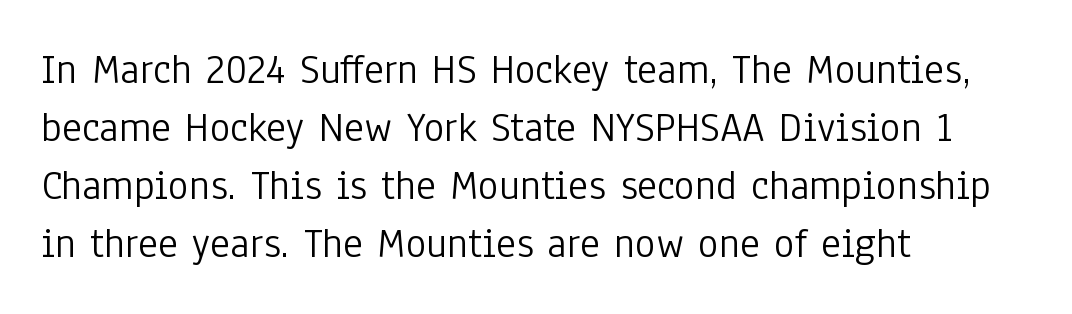
The image shows 43 px light, condensed sans-serif type, upright; set left-aligned, normal line spacing (1.35x), normal letter spacing, not underlined; low stroke contrast and a medium x-height.
